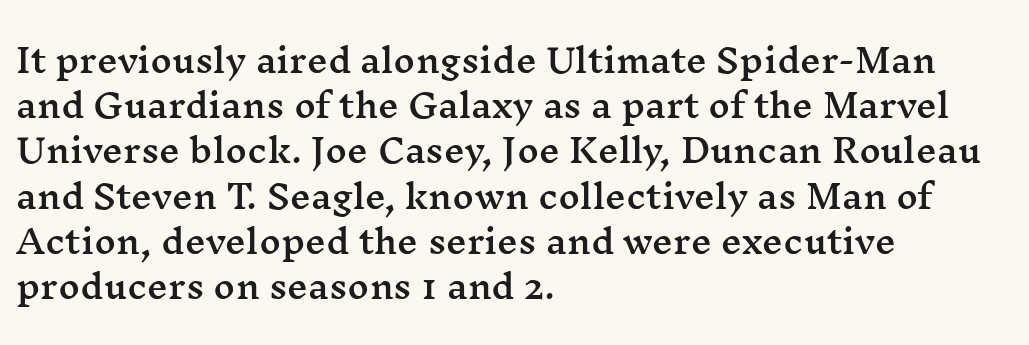
The image shows 33 px wide serif type, upright; set left-aligned, normal line spacing (1.37x), normal letter spacing, not underlined; medium stroke contrast and a medium x-height.
